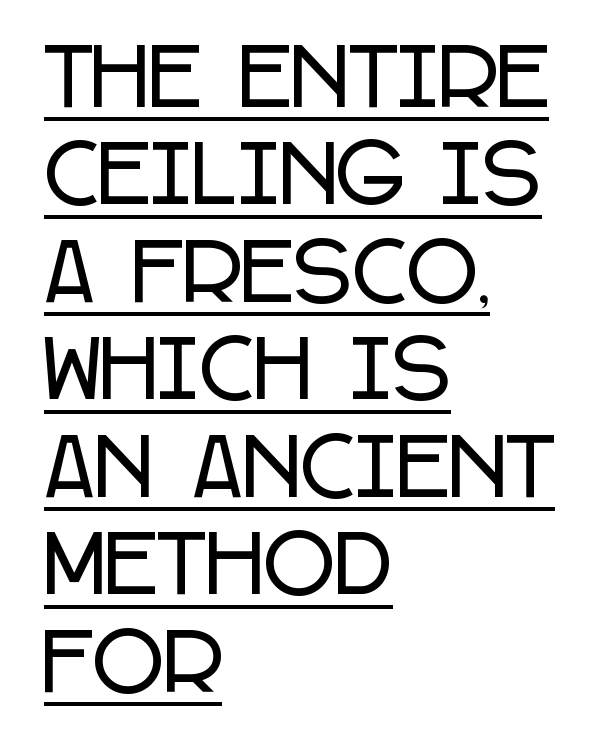
Q: Is the text italic (slanted)? A: No, it is upright.
Q: Is the typeface a serif or a sans-serif typeface? A: Sans-serif.
Q: Is the text underlined? A: Yes.
Q: How is the paragraph aligned? A: Left-aligned.
Q: Is the spacing between letters normal or unusually wide? A: Normal.
Q: Is the spacing between lines tight, normal or loose? A: Normal.
Q: Width (condensed, normal, or wide)? A: Condensed.
Q: Stroke contrast? A: Low.
Q: x-height? A: Large.
Q: Monospaced? A: No.
